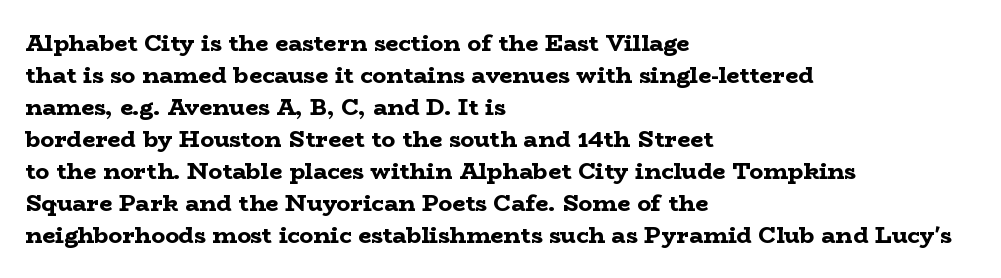
{"italic": "no", "bold": "yes", "underline": "no", "align": "left", "line_spacing": "normal", "line_spacing_ratio": 1.39, "letter_spacing": "normal", "letter_spacing_em": 0.0, "glyph_px": 23}
